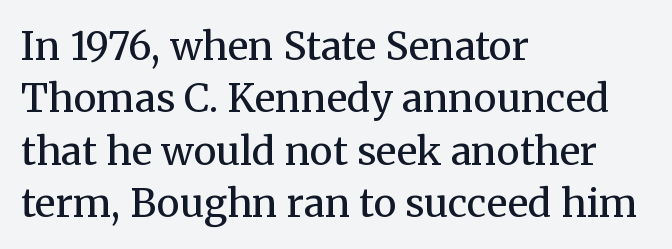
Character widths vary here, with narrow letters taking less room than wide ones. This is not heavy type; no bold has been used. You can tell from the footed stems that serif type was used. Each row of text sits above clean, open space. Nope, not italic — everything's standing straight.
